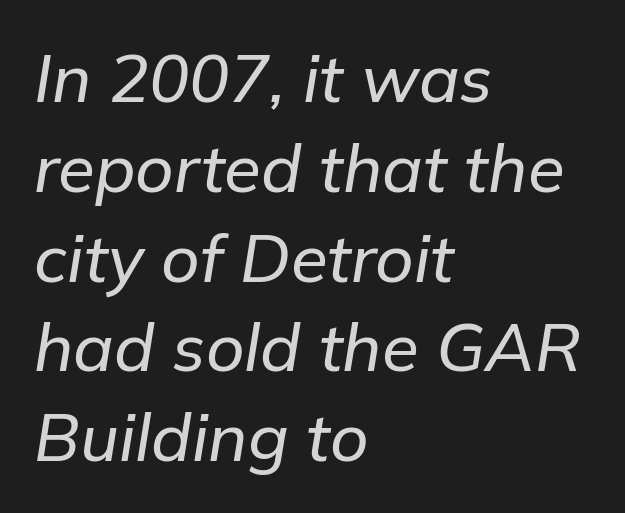
{"italic": "yes", "lean": "right", "slant_degrees": 9, "width": "normal", "stroke_contrast": "low", "x_height": "medium", "monospaced": "no", "underline": "no", "align": "left", "line_spacing": "normal", "line_spacing_ratio": 1.34, "letter_spacing": "normal", "letter_spacing_em": 0.0, "glyph_px": 67}
